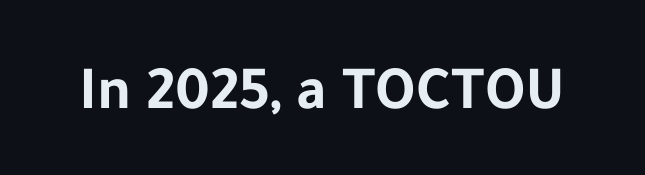
The image shows 62 px bold sans-serif type, upright; set normal letter spacing, not underlined; low stroke contrast and a medium x-height.
